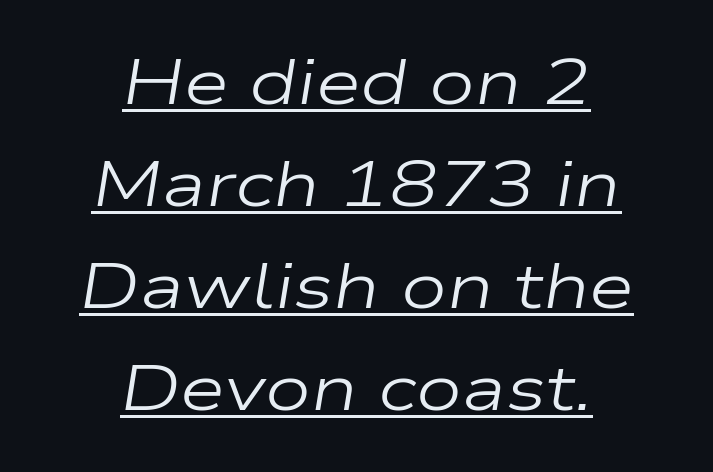
The image shows 65 px regular-weight, wide type, italic (leaning right); set centered, normal line spacing (1.57x), normal letter spacing, underlined; low stroke contrast and a medium x-height.
